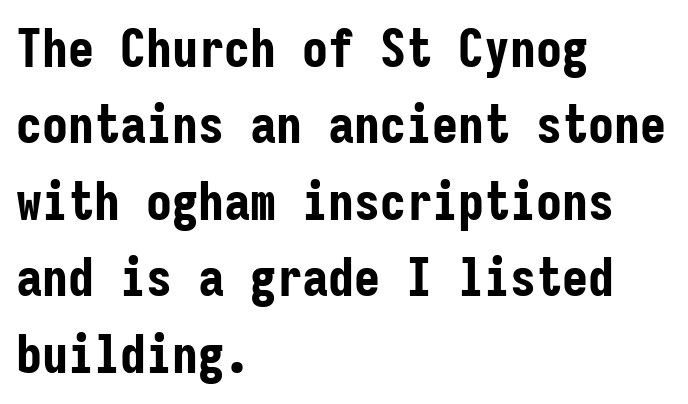
The image shows 52 px bold, condensed sans-serif type, upright, monospaced; set left-aligned, normal line spacing (1.47x), normal letter spacing, not underlined; low stroke contrast and a medium x-height.
